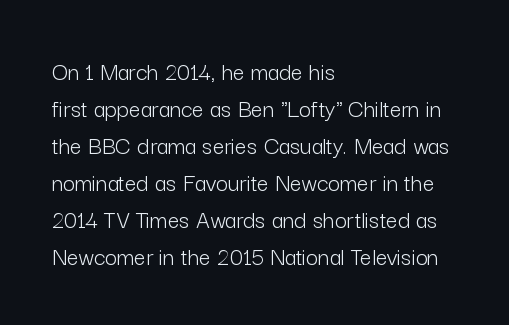
Rule under the text: the space is simply empty. The tracking reads as untouched default to a designer's eye. Compared with a typical body face, this is equally light or lighter still. A student would call this left alignment; a typographer would say flush left, rag right. The rows are spaced the way most documents space them.
